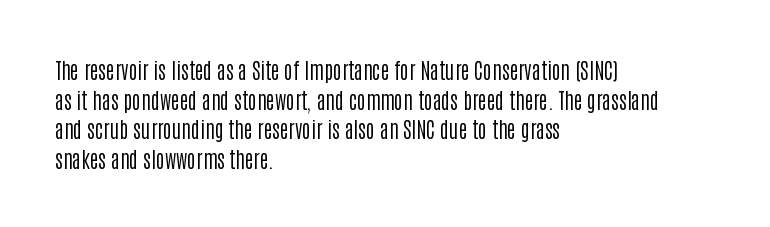
The image shows 21 px text type, upright; set left-aligned, normal line spacing (1.41x), normal letter spacing, not underlined.
